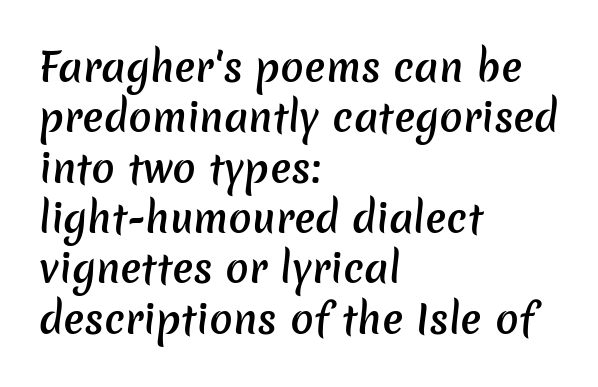
{"serif": "no", "bold": "semi", "weight": "semibold", "width": "normal", "stroke_contrast": "low", "x_height": "medium", "monospaced": "no", "underline": "no", "align": "left", "line_spacing": "normal", "line_spacing_ratio": 1.29, "letter_spacing": "normal", "letter_spacing_em": 0.0, "glyph_px": 39}
